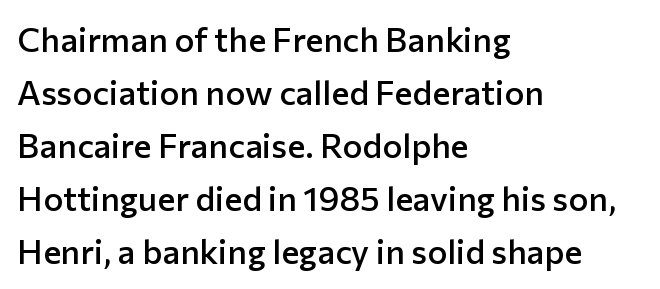
{"serif": "no", "italic": "no", "bold": "semi", "weight": "semibold", "width": "normal", "stroke_contrast": "low", "x_height": "medium", "monospaced": "no", "underline": "no", "align": "left", "line_spacing": "normal", "line_spacing_ratio": 1.56, "letter_spacing": "normal", "letter_spacing_em": 0.0, "glyph_px": 34}
